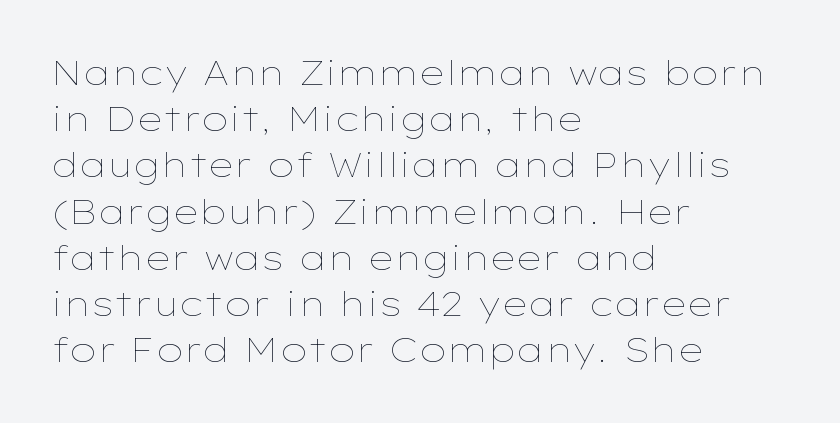
Inter-character spacing is left at the font's built-in metrics. No letter is thick-stroked: the sample isn't bold. The strip under each line holds only bare page. Each letter keeps its own natural width here, so spacing adapts to shape. Characters remain perfectly vertical along every line. The leading is moderate, giving the passage an even texture.
